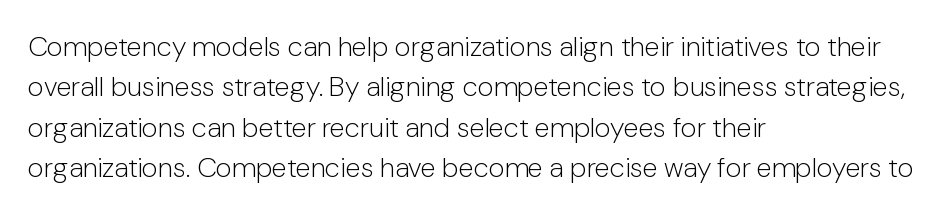
Style check: upright. Font category for this specimen: sans-serif. Regarding leading, the lines here are spaced in the standard way. Stroke thickness stays within the range of a standard reading face or lighter. The lines are quadded left.
